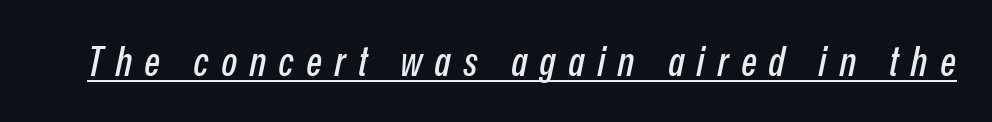
{"italic": "yes", "lean": "right", "slant_degrees": 12, "width": "condensed", "stroke_contrast": "low", "x_height": "medium", "monospaced": "no", "underline": "yes", "letter_spacing": "wide", "letter_spacing_em": 0.31, "glyph_px": 41}
